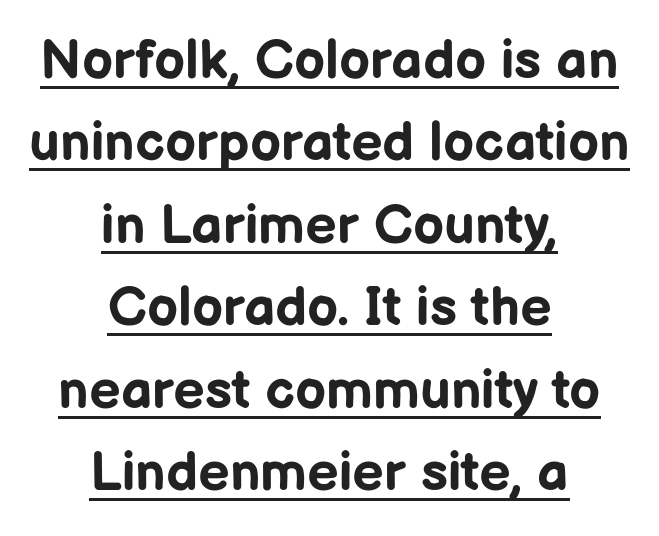
{"serif": "no", "italic": "no", "bold": "yes", "weight": "bold", "width": "normal", "stroke_contrast": "low", "x_height": "medium", "monospaced": "no", "underline": "yes", "align": "center", "line_spacing": "normal", "line_spacing_ratio": 1.5, "letter_spacing": "normal", "letter_spacing_em": 0.0, "glyph_px": 55}
